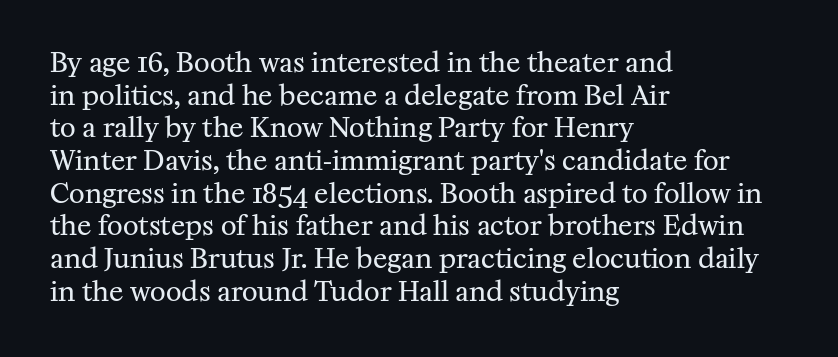
{"italic": "no", "bold": "no", "underline": "no", "align": "left", "line_spacing_ratio": 1.21, "letter_spacing": "normal", "letter_spacing_em": 0.0, "glyph_px": 27}
